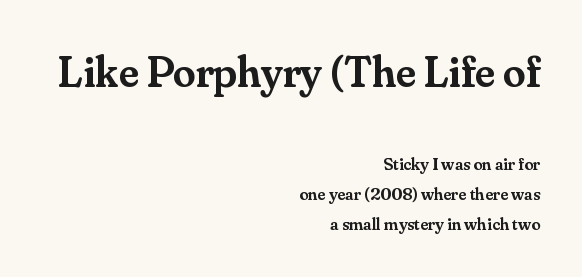
The image shows 45 px semibold serif type, upright; set right-aligned, normal line spacing (1.65x), normal letter spacing, not underlined; the first (top) block is 2.5x larger; medium stroke contrast and a small x-height.
